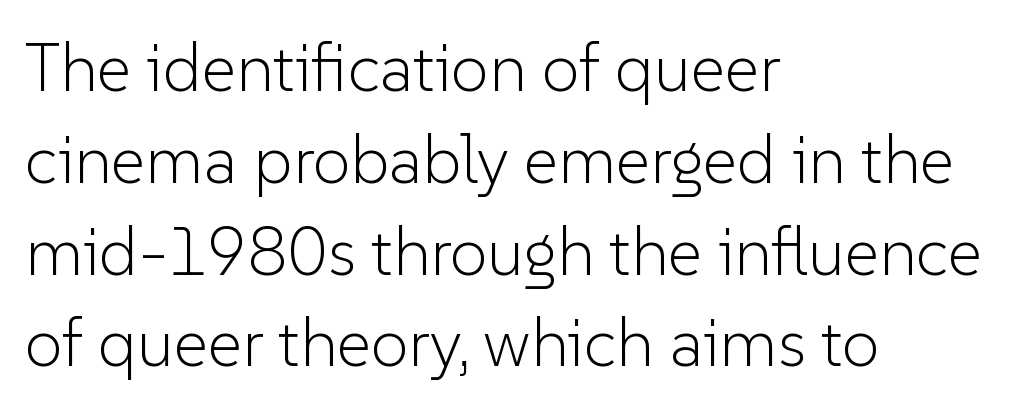
The image shows 67 px light sans-serif type, upright; set left-aligned, normal line spacing (1.37x), normal letter spacing, not underlined; low stroke contrast and a medium x-height.
